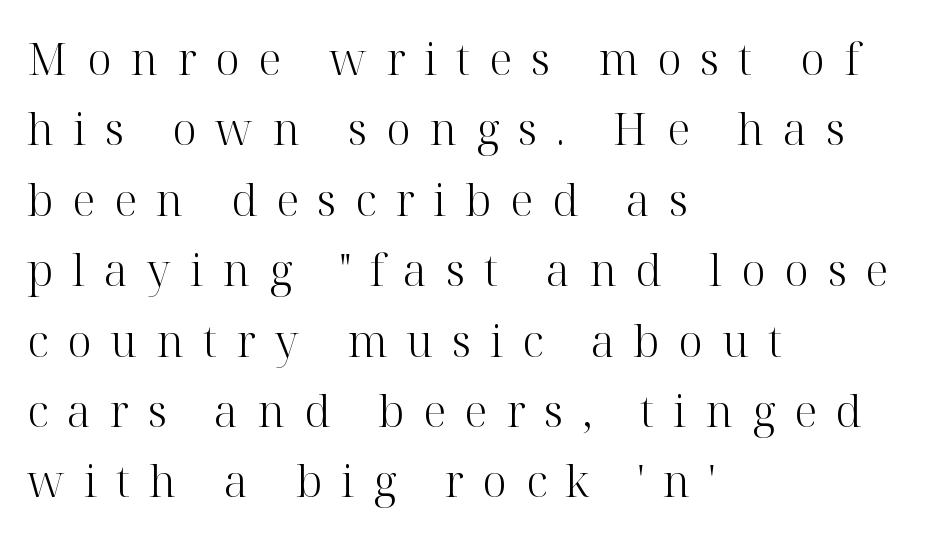
{"serif": "yes", "italic": "no", "bold": "no", "weight": "light", "width": "normal", "stroke_contrast": "high", "x_height": "medium", "monospaced": "no", "underline": "no", "align": "left", "line_spacing": "normal", "line_spacing_ratio": 1.6, "letter_spacing": "wide", "letter_spacing_em": 0.43, "glyph_px": 44}
